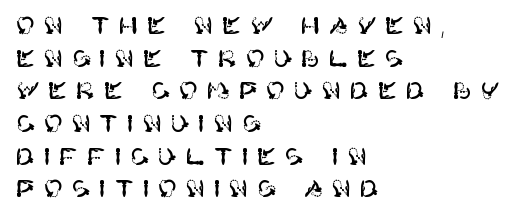
The image shows 23 px text type, upright; set left-aligned, normal line spacing (1.42x), unusually wide letter spacing (+0.37 em), not underlined.
